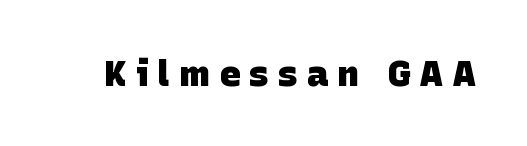
Q: Is the text bold? A: Yes.
Q: Is the typeface a serif or a sans-serif typeface? A: Sans-serif.
Q: Is the text underlined? A: No.
Q: Is the spacing between letters normal or unusually wide? A: Unusually wide.
Q: Width (condensed, normal, or wide)? A: Normal.
Q: Stroke contrast? A: Low.
Q: x-height? A: Large.
Q: Monospaced? A: No.
